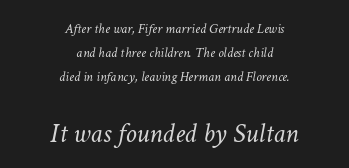
Q: Is the text bold? A: No.
Q: Is the text italic (slanted)? A: Yes, it leans right by about 11 degrees.
Q: Is the text underlined? A: No.
Q: How is the paragraph aligned? A: Centered.
Q: Is the spacing between letters normal or unusually wide? A: Normal.
Q: Which block of text is set in a larger size, the first (top) or the second (bottom)? A: The second (bottom) one.
Q: Width (condensed, normal, or wide)? A: Normal.
Q: Stroke contrast? A: Low.
Q: x-height? A: Medium.
Q: Monospaced? A: No.
